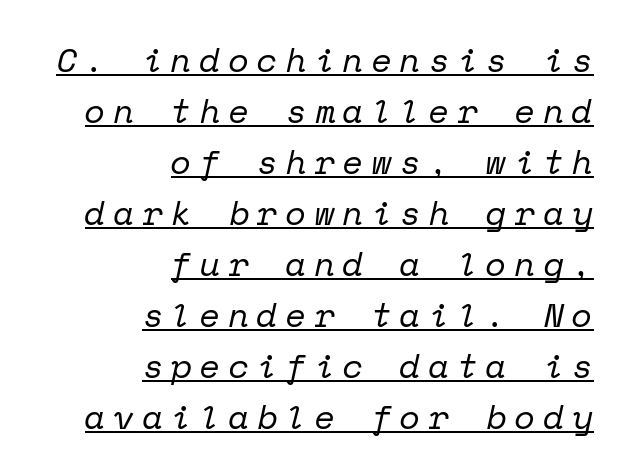
The image shows 34 px regular-weight serif type, italic (leaning right), monospaced; set right-aligned, normal line spacing (1.5x), unusually wide letter spacing (+0.23 em), underlined; low stroke contrast and a medium x-height.
